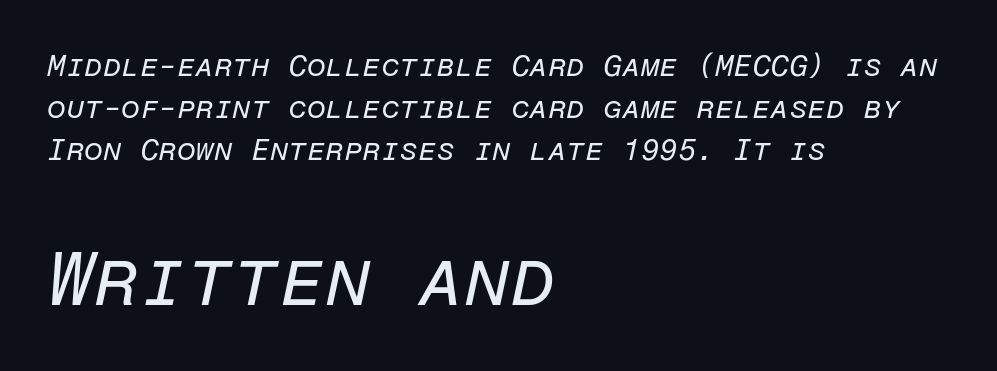
{"italic": "yes", "lean": "right", "slant_degrees": 12, "bold": "no", "weight": "regular", "width": "normal", "stroke_contrast": "low", "x_height": "medium", "monospaced": "yes", "underline": "no", "align": "left", "line_spacing": "normal", "line_spacing_ratio": 1.4, "letter_spacing": "normal", "letter_spacing_em": 0.0, "larger_block": "second", "size_ratio": 2.5, "glyph_px": 75}
